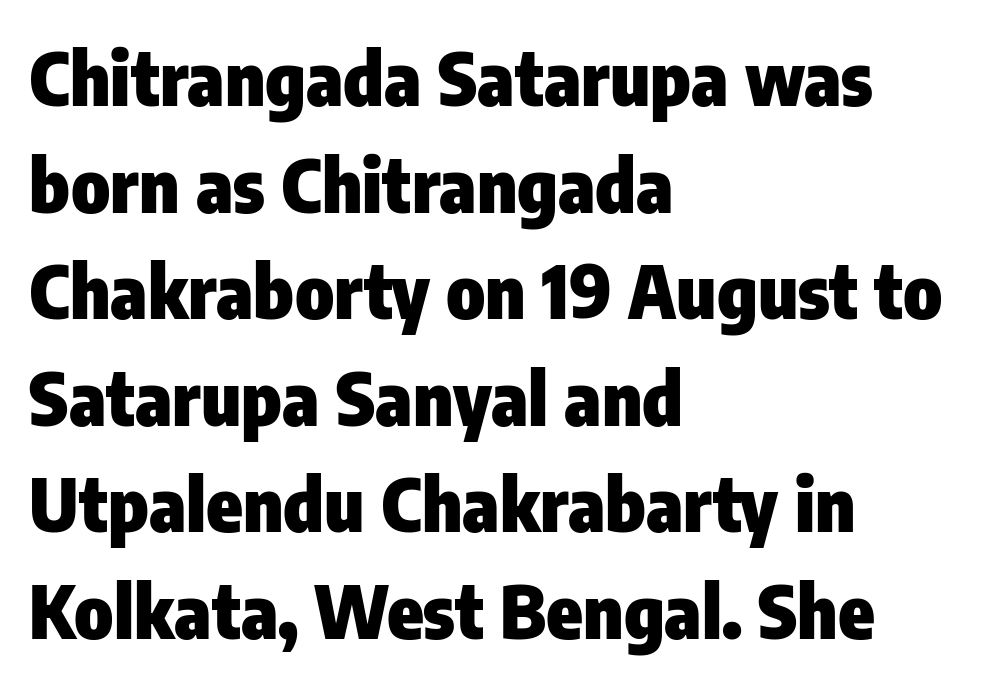
The image shows 74 px heavy, condensed sans-serif type, upright; set left-aligned, normal line spacing (1.44x), normal letter spacing, not underlined; low stroke contrast and a medium x-height.
